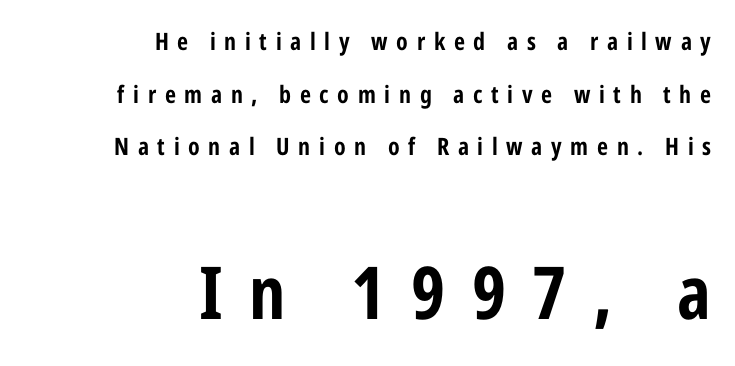
{"serif": "no", "italic": "no", "bold": "yes", "weight": "bold", "width": "condensed", "stroke_contrast": "low", "x_height": "medium", "monospaced": "no", "underline": "no", "align": "right", "line_spacing": "loose", "line_spacing_ratio": 2.19, "letter_spacing": "wide", "letter_spacing_em": 0.36, "larger_block": "second", "size_ratio": 3.04, "glyph_px": 73}
